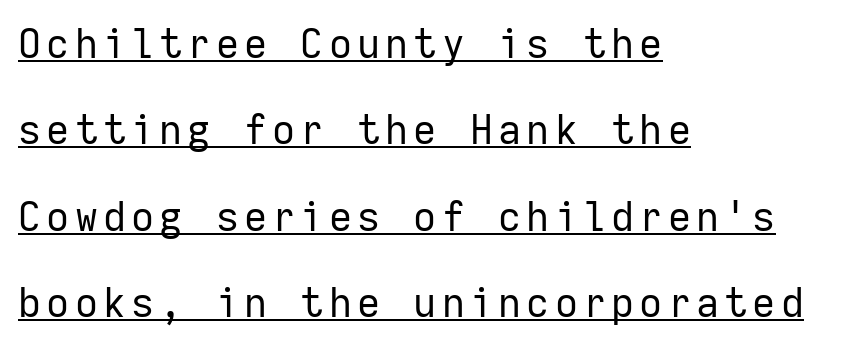
The image shows 40 px regular-weight sans-serif type, upright, monospaced; set left-aligned, loose line spacing (2.16x), underlined; low stroke contrast and a medium x-height.
